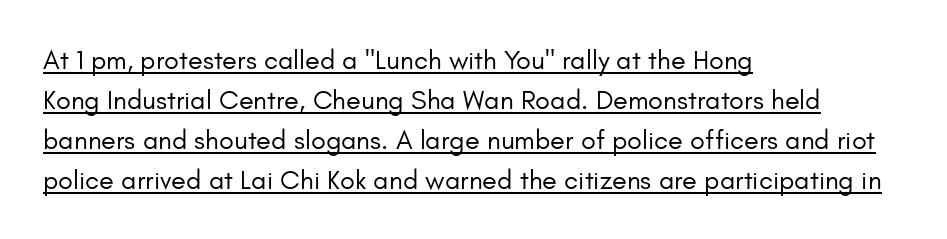
Q: Is the text bold? A: No.
Q: Is the text italic (slanted)? A: No, it is upright.
Q: Is the text underlined? A: Yes.
Q: How is the paragraph aligned? A: Left-aligned.
Q: Is the spacing between letters normal or unusually wide? A: Normal.
Q: Is the spacing between lines tight, normal or loose? A: Normal.
